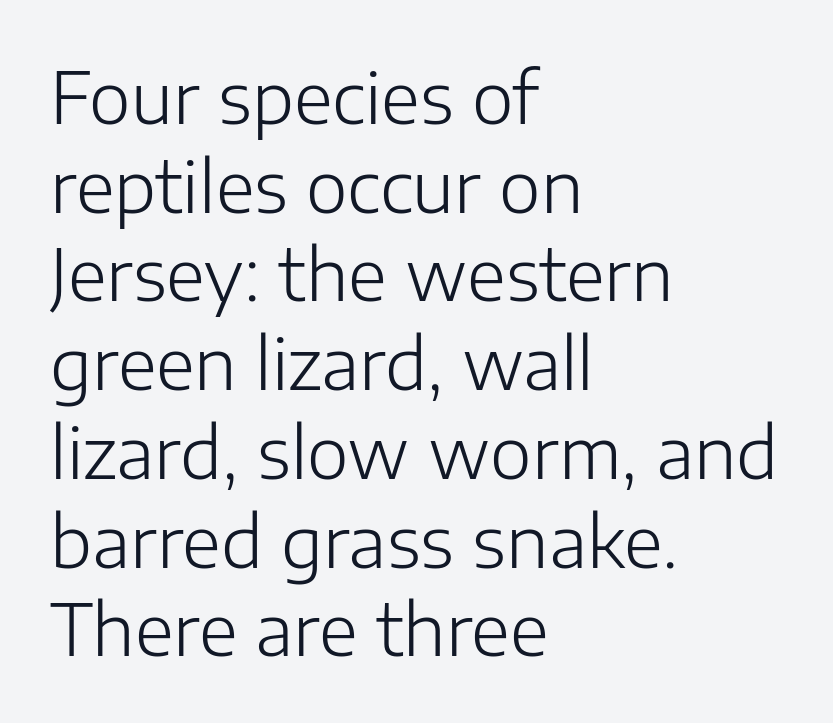
Posture: straight, roman, zero tilt. The characters are drawn with everyday or finer stroke widths. Descenders are the only things crossing below the line. The lines in this sample share a left origin and differ only in where they stop.
